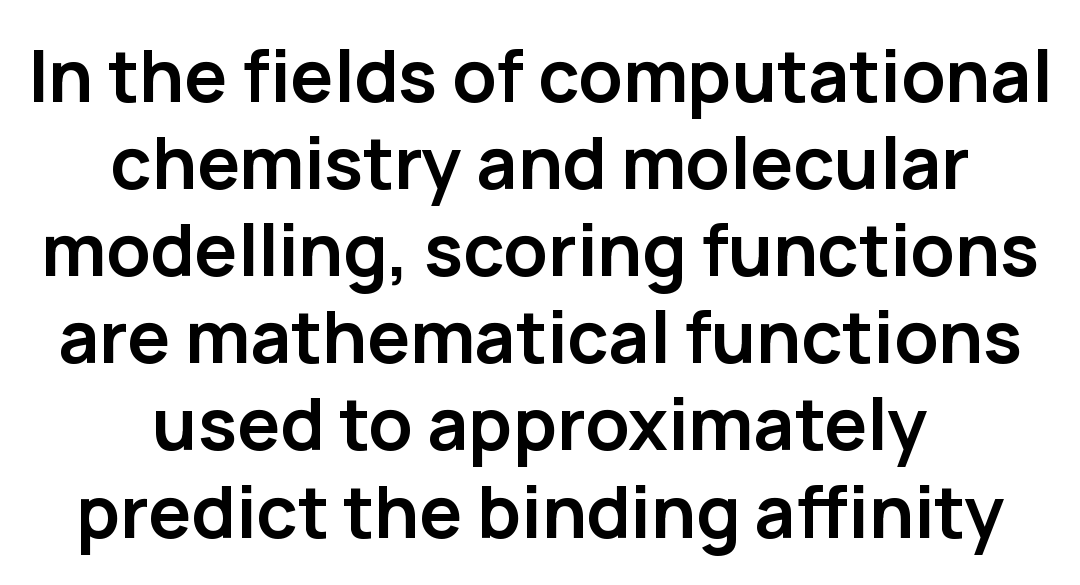
The image shows 72 px semibold sans-serif type, upright; set centered, line spacing 1.21x, normal letter spacing, not underlined; low stroke contrast and a medium x-height.
